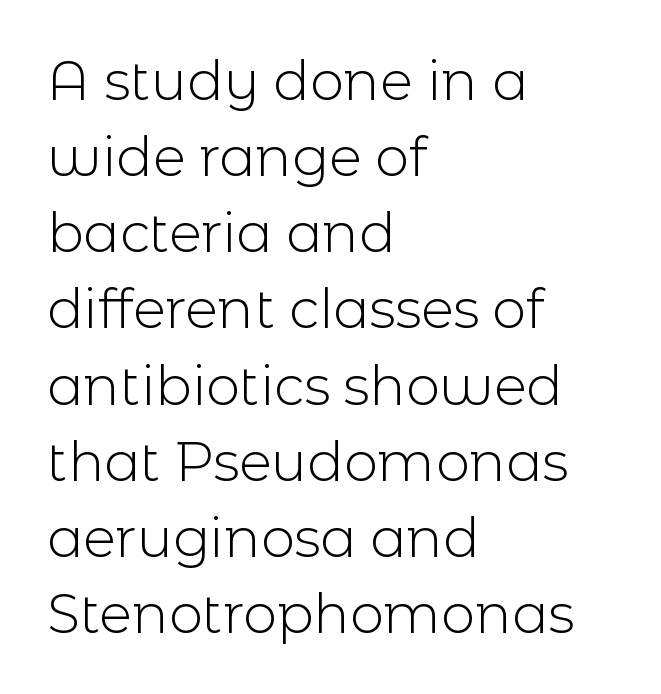
Q: Is the text bold? A: No.
Q: Is the text italic (slanted)? A: No, it is upright.
Q: Is the typeface a serif or a sans-serif typeface? A: Sans-serif.
Q: Is the text underlined? A: No.
Q: How is the paragraph aligned? A: Left-aligned.
Q: Is the spacing between letters normal or unusually wide? A: Normal.
Q: Is the spacing between lines tight, normal or loose? A: Normal.
Q: Width (condensed, normal, or wide)? A: Normal.
Q: x-height? A: Medium.
Q: Monospaced? A: No.
